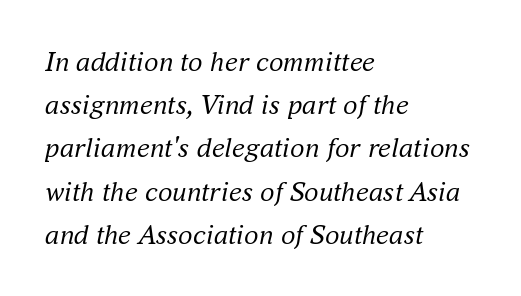
Q: Is the text bold? A: No.
Q: Is the text italic (slanted)? A: Yes, it leans right by about 16 degrees.
Q: Is the typeface a serif or a sans-serif typeface? A: Serif.
Q: Is the text underlined? A: No.
Q: How is the paragraph aligned? A: Left-aligned.
Q: Is the spacing between letters normal or unusually wide? A: Normal.
Q: Is the spacing between lines tight, normal or loose? A: Normal.
Q: Width (condensed, normal, or wide)? A: Normal.
Q: Stroke contrast? A: Medium.
Q: x-height? A: Small.
Q: Monospaced? A: No.
